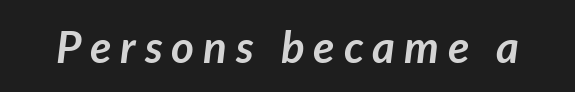
Q: Is the text bold? A: Yes.
Q: Is the text italic (slanted)? A: Yes, it leans right by about 7 degrees.
Q: Is the text underlined? A: No.
Q: Is the spacing between letters normal or unusually wide? A: Unusually wide.
Q: Width (condensed, normal, or wide)? A: Normal.
Q: Stroke contrast? A: Low.
Q: x-height? A: Medium.
Q: Monospaced? A: No.
